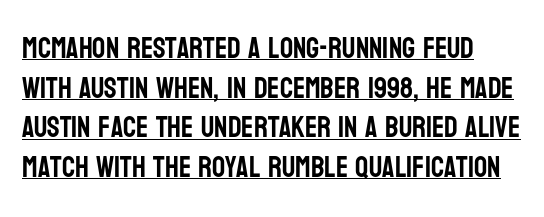
Is the letter spacing exaggerated? No — it looks like the ordinary default. Varying glyph widths throughout — classic text-font behaviour. Leading: standard. Beneath each row of characters lies a ruled line. Designer's note — italics off, roman on. Typographically, this falls in the sans-serif category.
